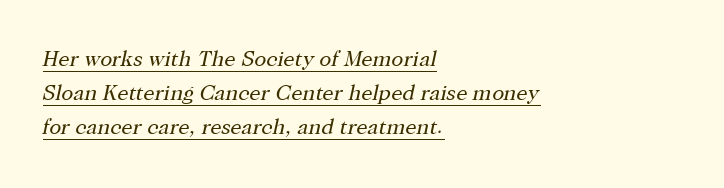
{"italic": "yes", "lean": "right", "slant_degrees": 12, "bold": "no", "underline": "yes", "align": "left", "line_spacing": "normal", "line_spacing_ratio": 1.54, "letter_spacing": "normal", "letter_spacing_em": 0.0, "glyph_px": 22}
